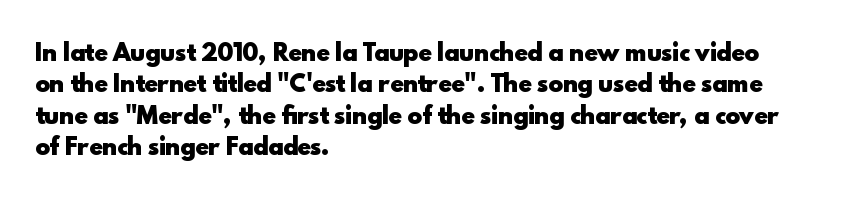
{"italic": "no", "bold": "yes", "underline": "no", "align": "left", "line_spacing": "normal", "line_spacing_ratio": 1.43, "letter_spacing": "normal", "letter_spacing_em": 0.0, "glyph_px": 22}
